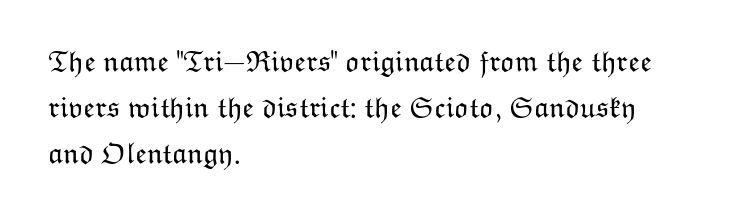
This is the regular roman posture of the typeface. The gaps between neighbouring characters are ordinary and unremarkable. The ragged edge is on the right, which tells us the setting is flush left. The passage shown is typed in a proportional face where columns would drift. These glyphs show unthickened strokes, regular width or finer.
